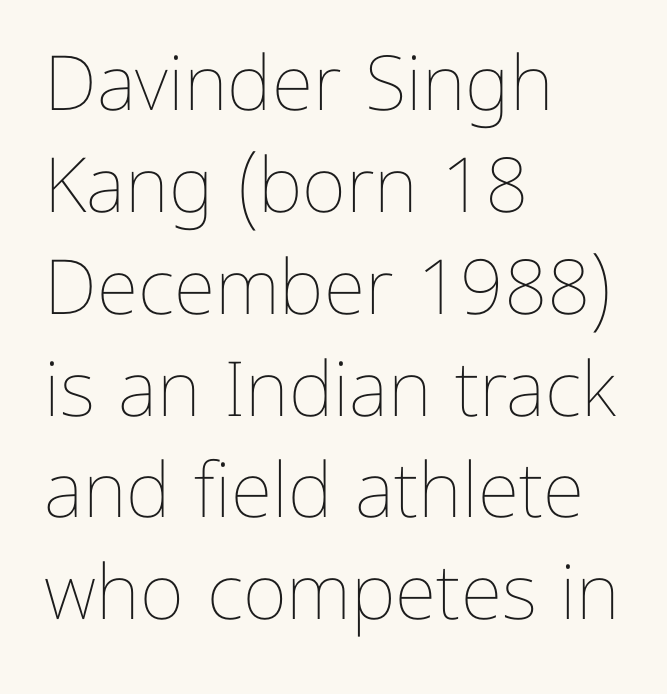
Here the designer chose a conventional face with non-uniform glyph widths. Tracking value appears to be zero — textbook default spacing. Normally led — the rows are evenly, conventionally spaced. Letters rest on an invisible, unmarked baseline.
